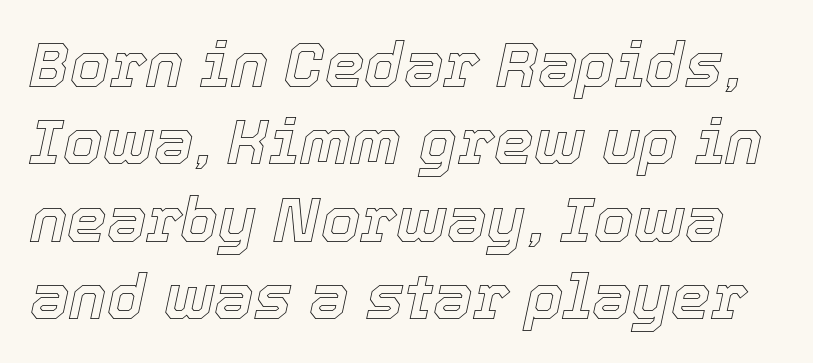
The image shows 63 px text type, italic (leaning right); set line spacing 1.23x, normal letter spacing, not underlined; a medium x-height.
